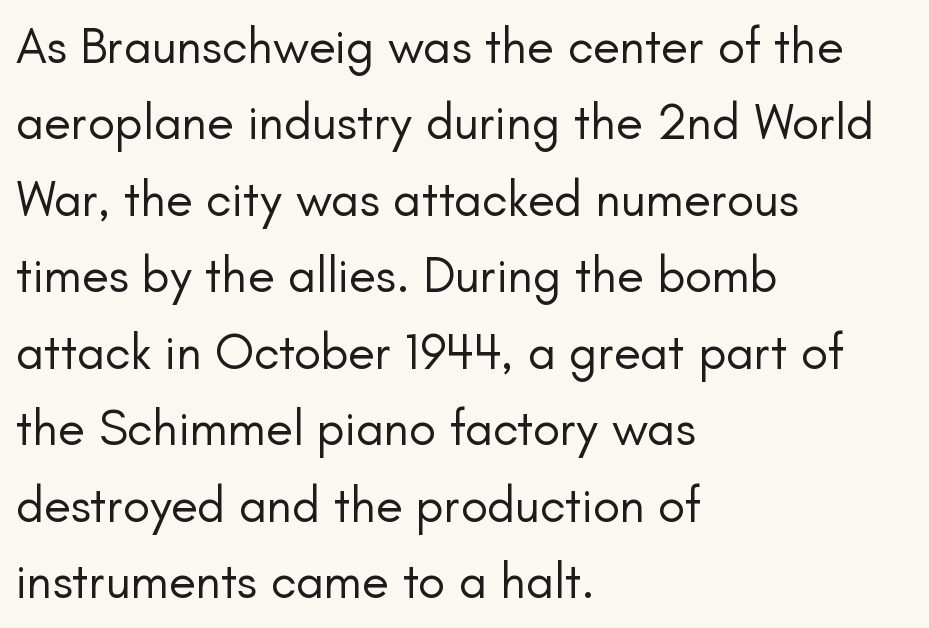
Does the lettering tilt? It doesn't — this is upright. On a weight scale, this lands at 450 or below. The letterforms sit shoulder to shoulder at normal distance. Letterform terminals end flat and unadorned throughout the passage. These lines sit exactly where default settings would place them. Layout note: lines flush left.
